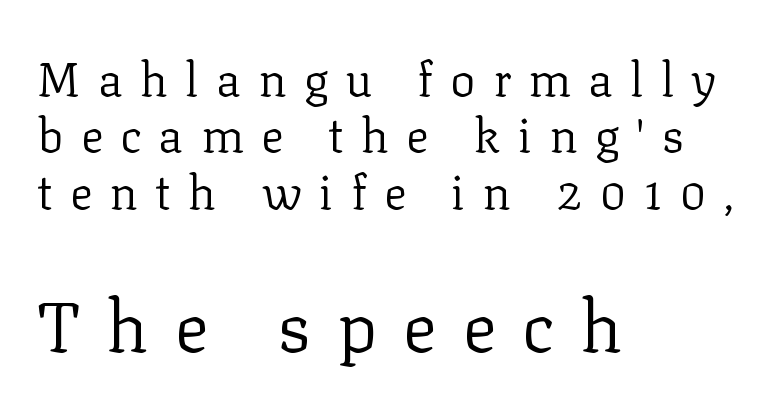
The image shows 71 px regular-weight serif type, upright; set left-aligned, line spacing 1.2x, unusually wide letter spacing (+0.37 em), not underlined; the second (bottom) block is 1.51x larger; low stroke contrast and a medium x-height.
